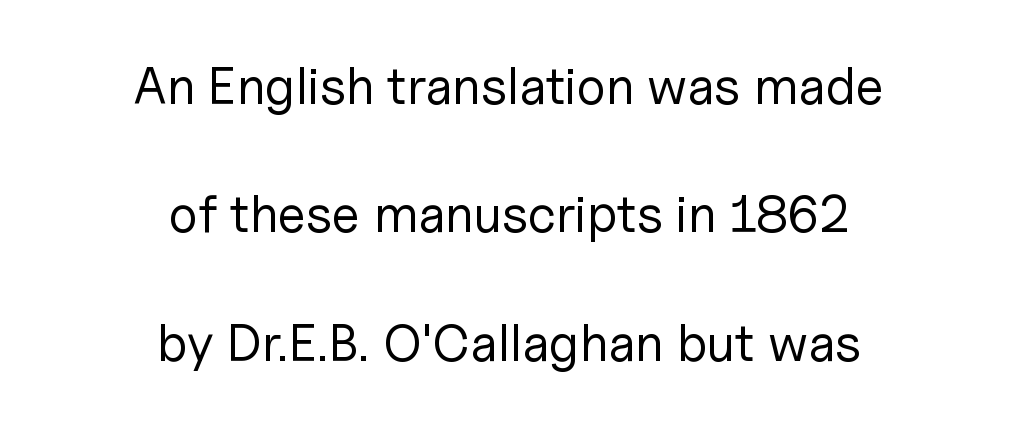
{"serif": "no", "italic": "no", "bold": "no", "weight": "regular", "width": "normal", "stroke_contrast": "low", "x_height": "medium", "monospaced": "no", "underline": "no", "align": "center", "line_spacing": "loose", "line_spacing_ratio": 2.47, "letter_spacing": "normal", "letter_spacing_em": 0.0, "glyph_px": 52}
